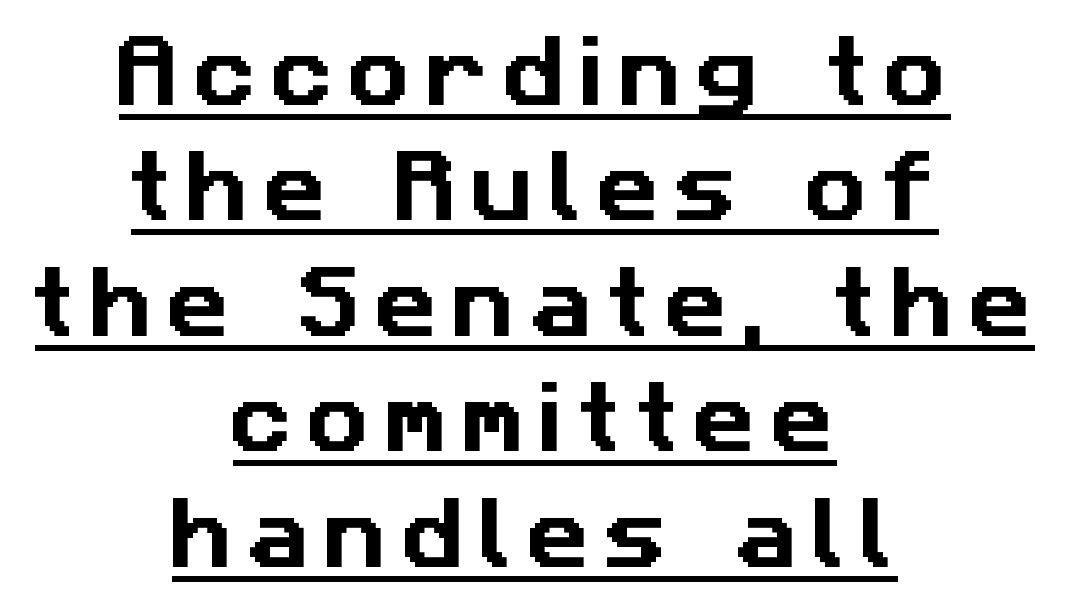
The image shows 78 px sans-serif type; set centered, normal line spacing (1.48x), underlined; low stroke contrast and a medium x-height.
